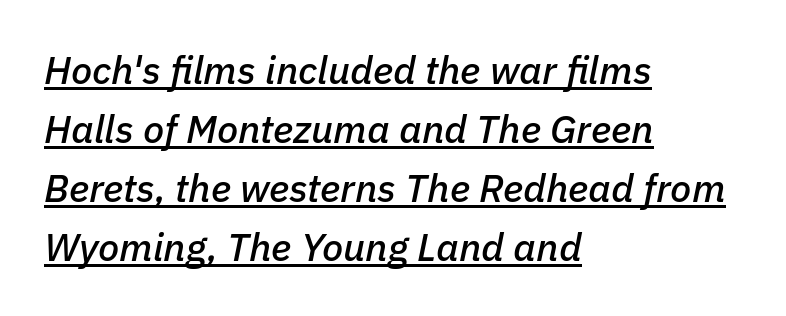
The image shows 39 px text type, italic (leaning right); set left-aligned, normal line spacing (1.51x), normal letter spacing, underlined; low stroke contrast and a medium x-height.
